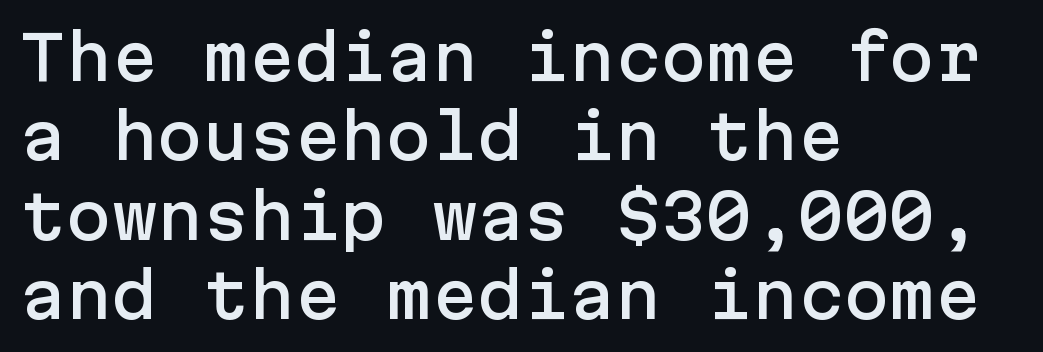
The image shows 61 px sans-serif type, upright; set left-aligned, normal line spacing (1.3x), normal letter spacing, not underlined; low stroke contrast and a medium x-height.
